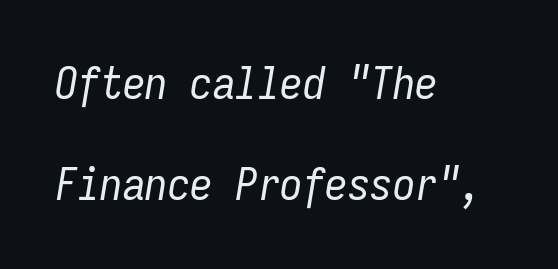
Teacher's note: observe the even left margin — that is flush-left alignment. Stroke mass is kept to a normal reading level or below. A great deal of white space separates one row of letters from the next. This sample has the even, mechanical cadence of fixed-width lettering. Any mark beneath the type? The region is blank. A typesetter would call this zero additional tracking.
